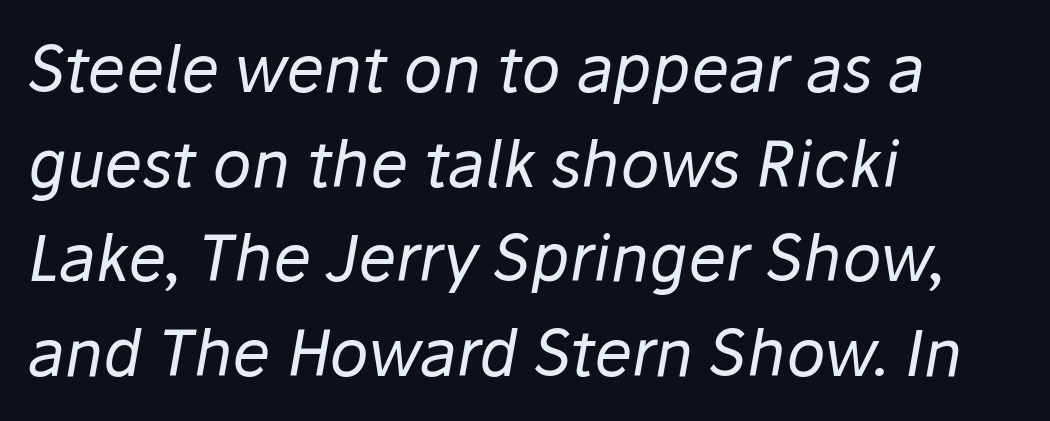
The axis of the letterforms is tilted away from vertical. Anything drawn beneath the words? Only blank space. Spacing verdict: proportional, widths tailored to each character. All the whitespace from short lines collects on the right.
